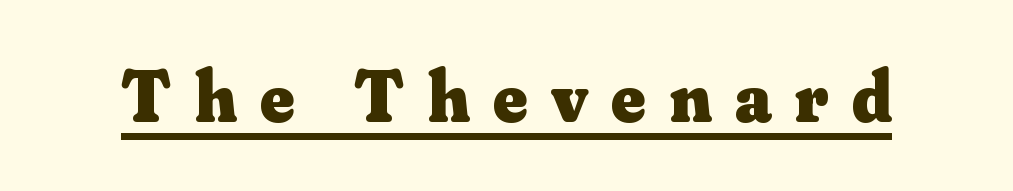
The image shows 73 px heavy serif type, upright; set unusually wide letter spacing (+0.32 em), underlined; medium stroke contrast and a small x-height.
